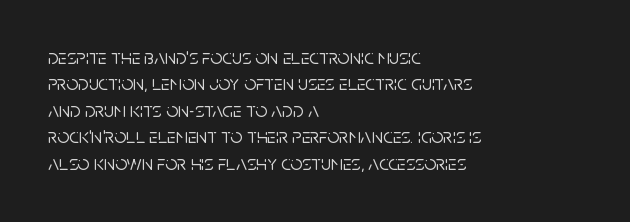
Q: Is the text italic (slanted)? A: No, it is upright.
Q: Is the text underlined? A: No.
Q: How is the paragraph aligned? A: Left-aligned.
Q: Is the spacing between letters normal or unusually wide? A: Normal.
Q: Is the spacing between lines tight, normal or loose? A: Normal.
